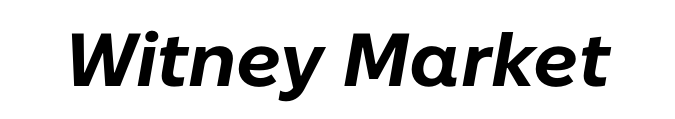
Q: Is the text bold? A: Yes.
Q: Is the text italic (slanted)? A: Yes, it leans right by about 10 degrees.
Q: Is the text underlined? A: No.
Q: Is the spacing between letters normal or unusually wide? A: Normal.
Q: Width (condensed, normal, or wide)? A: Normal.
Q: Stroke contrast? A: Low.
Q: x-height? A: Medium.
Q: Monospaced? A: No.
